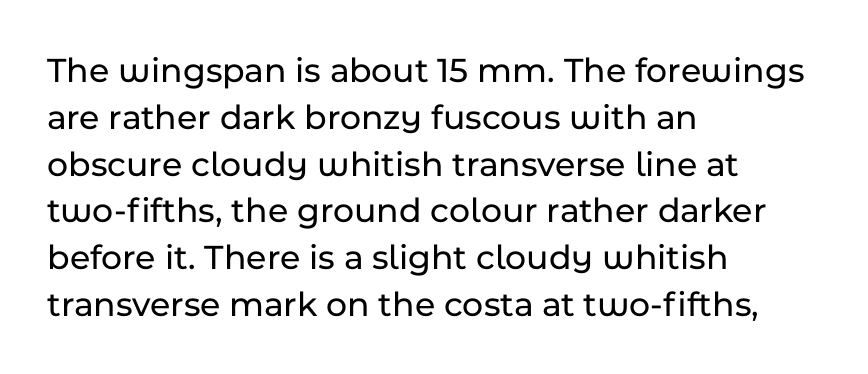
The image shows 36 px sans-serif type, upright; set left-aligned, normal line spacing (1.3x), normal letter spacing, not underlined; low stroke contrast and a medium x-height.
